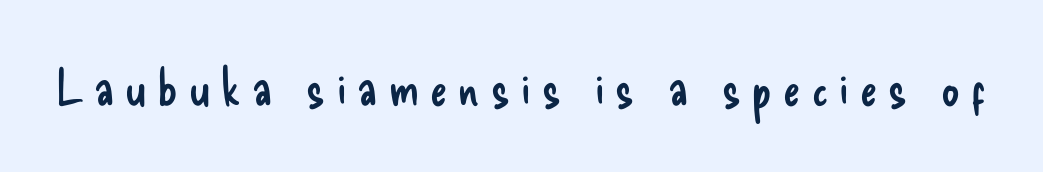
Q: Is the text bold? A: No.
Q: Is the text italic (slanted)? A: No, it is upright.
Q: Is the typeface a serif or a sans-serif typeface? A: Sans-serif.
Q: Is the text underlined? A: No.
Q: Is the spacing between letters normal or unusually wide? A: Unusually wide.
Q: Width (condensed, normal, or wide)? A: Condensed.
Q: Stroke contrast? A: Low.
Q: x-height? A: Small.
Q: Monospaced? A: No.
